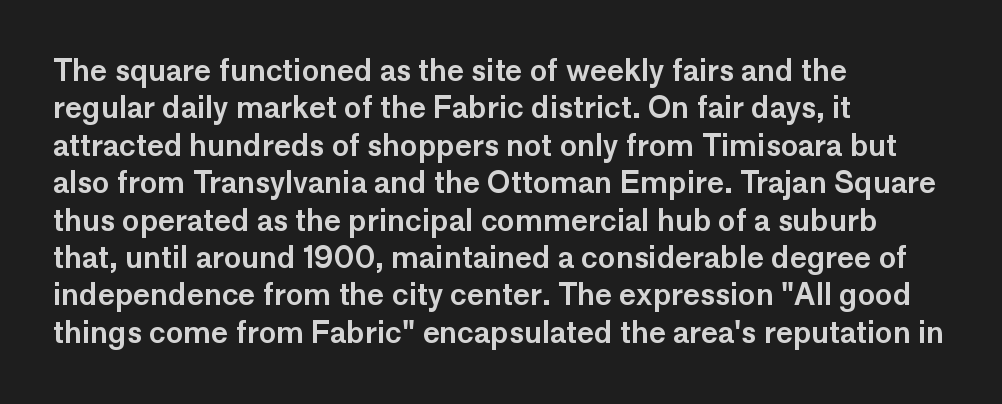
This is the regular roman posture of the typeface. Here the designer chose a conventional face with non-uniform glyph widths. The designer went with a sans here, leaving each stem footless. These lines are set flush left with a ragged right edge.
